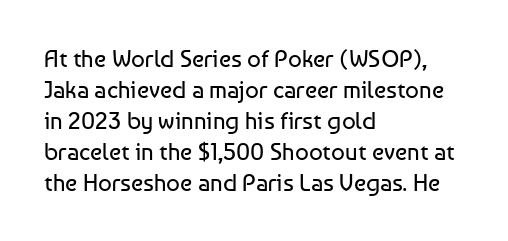
The image shows 24 px text type, upright; set left-aligned, normal line spacing (1.29x), normal letter spacing, not underlined.
